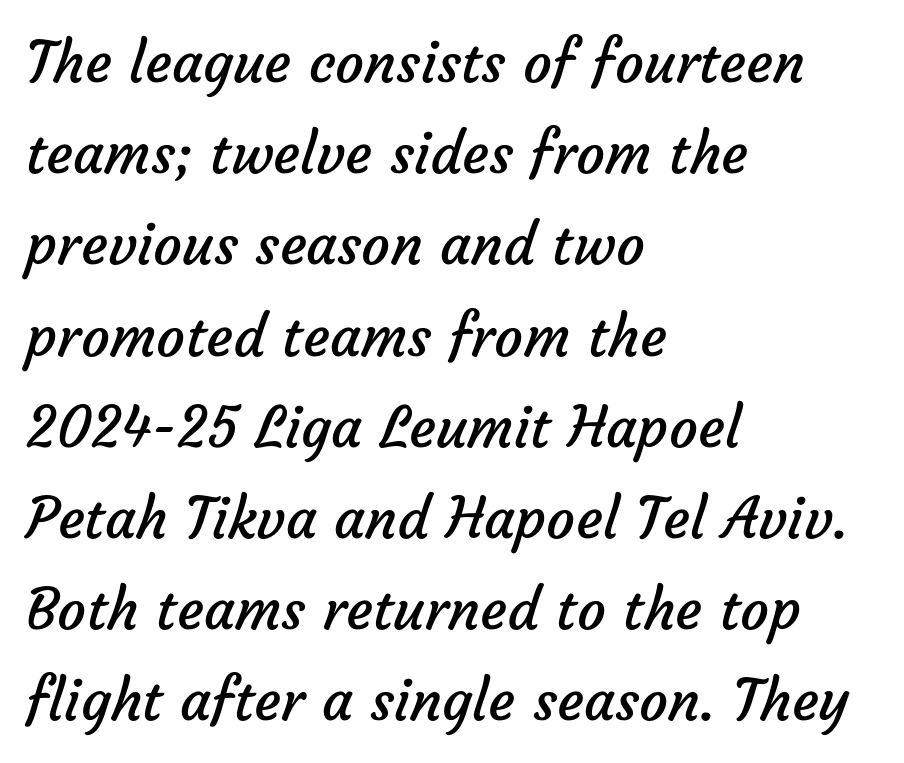
The image shows 57 px regular-weight sans-serif type; set left-aligned, normal line spacing (1.6x), normal letter spacing, not underlined; low stroke contrast and a medium x-height.
